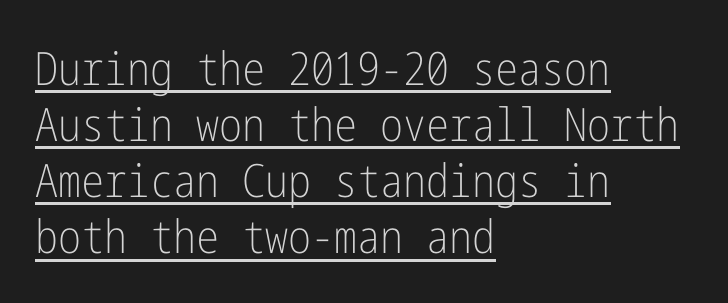
The image shows 46 px light, condensed sans-serif type, upright; set left-aligned, line spacing 1.22x, normal letter spacing, underlined; low stroke contrast and a medium x-height.
